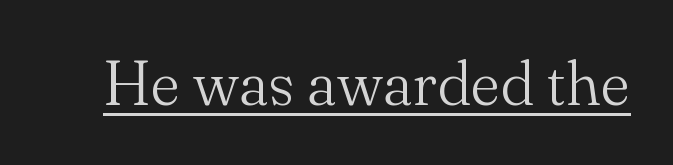
The image shows 63 px light serif type, upright; set normal letter spacing, underlined; medium stroke contrast and a small x-height.
